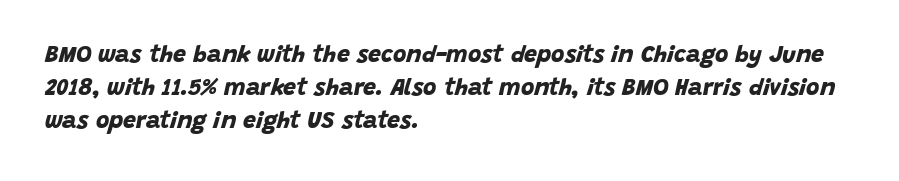
Q: Is the text bold? A: Yes.
Q: Is the text underlined? A: No.
Q: How is the paragraph aligned? A: Left-aligned.
Q: Is the spacing between letters normal or unusually wide? A: Normal.
Q: Is the spacing between lines tight, normal or loose? A: Normal.
